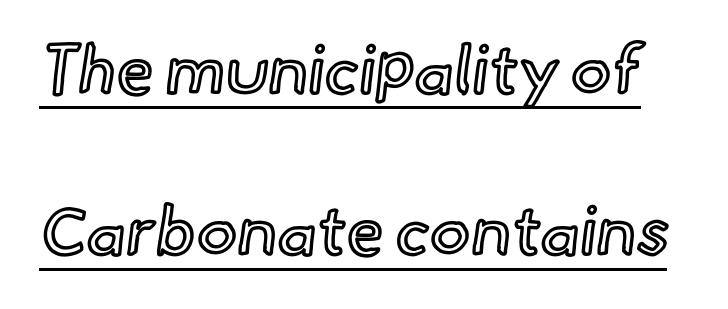
{"width": "normal", "x_height": "small", "monospaced": "no", "underline": "yes", "line_spacing": "loose", "line_spacing_ratio": 2.37, "letter_spacing": "normal", "letter_spacing_em": 0.0, "glyph_px": 68}
